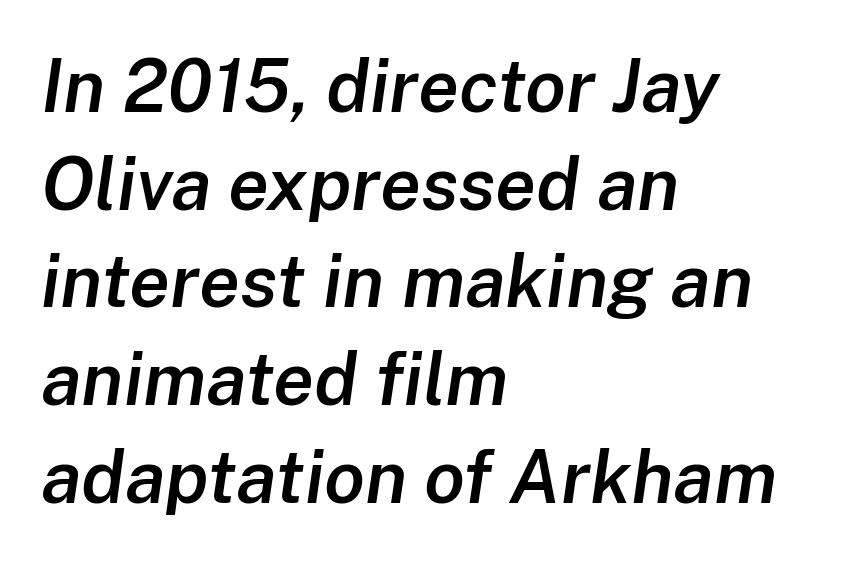
Words appear dense and cohesive because spacing is normal. Note the varied advance widths — an 'i' is clearly narrower than an 'm'. Every letter is mildly thick-stroked: semibold rather than bold. The axis of the letterforms is tilted away from vertical. One-word summary of the alignment: left. Underlining? Definitely not there.
